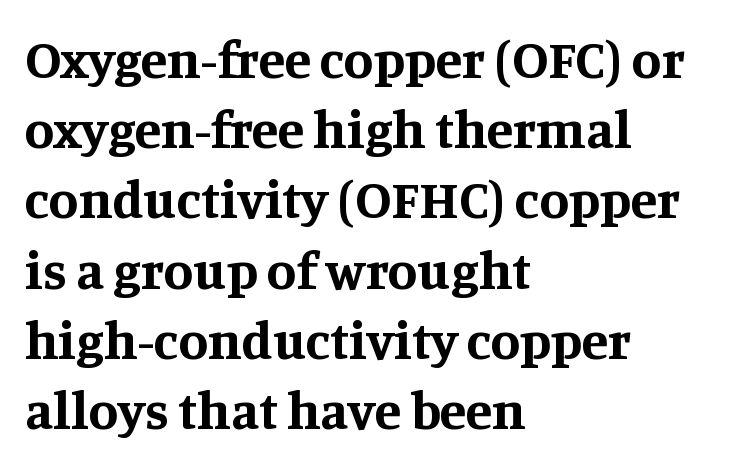
Q: Is the text bold? A: Yes.
Q: Is the text italic (slanted)? A: No, it is upright.
Q: Is the typeface a serif or a sans-serif typeface? A: Serif.
Q: Is the text underlined? A: No.
Q: How is the paragraph aligned? A: Left-aligned.
Q: Is the spacing between letters normal or unusually wide? A: Normal.
Q: Is the spacing between lines tight, normal or loose? A: Normal.
Q: Width (condensed, normal, or wide)? A: Normal.
Q: Stroke contrast? A: Medium.
Q: x-height? A: Large.
Q: Monospaced? A: No.
